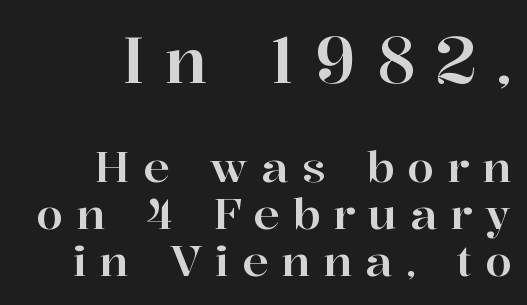
The image shows 64 px serif type, upright; set right-aligned, tight line spacing (1.09x), unusually wide letter spacing (+0.3 em), not underlined; the first (top) block is 1.49x larger; high stroke contrast and a medium x-height.
